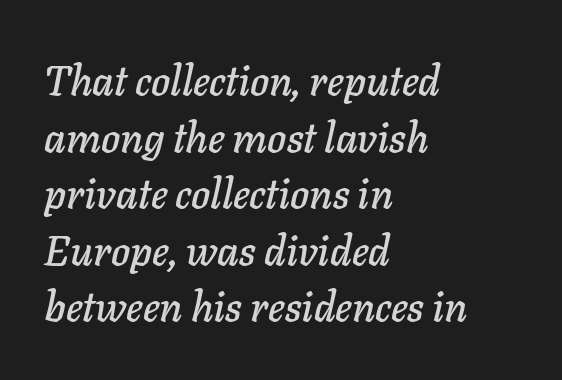
One-word summary of the alignment: left. Yep, that's italic — everything's leaning. Varying glyph widths throughout — classic text-font behaviour. The rendering keeps characters at their native spacing. A normal amount of white space separates one row of letters from the next. The strip under each line holds only bare page.
